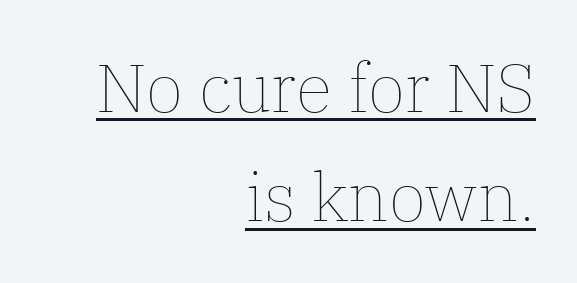
Q: Is the text bold? A: No.
Q: Is the text italic (slanted)? A: No, it is upright.
Q: Is the text underlined? A: Yes.
Q: How is the paragraph aligned? A: Right-aligned.
Q: Is the spacing between letters normal or unusually wide? A: Normal.
Q: Is the spacing between lines tight, normal or loose? A: Normal.
Q: Width (condensed, normal, or wide)? A: Normal.
Q: Stroke contrast? A: Low.
Q: x-height? A: Medium.
Q: Monospaced? A: No.
